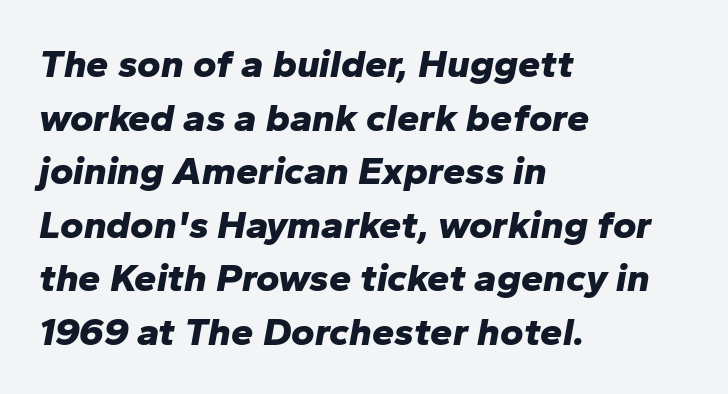
Q: Is the text bold? A: Yes.
Q: Is the text italic (slanted)? A: Yes, it leans right by about 10 degrees.
Q: Is the text underlined? A: No.
Q: How is the paragraph aligned? A: Left-aligned.
Q: Is the spacing between letters normal or unusually wide? A: Normal.
Q: Is the spacing between lines tight, normal or loose? A: Normal.
Q: Width (condensed, normal, or wide)? A: Normal.
Q: Stroke contrast? A: Low.
Q: x-height? A: Medium.
Q: Monospaced? A: No.
